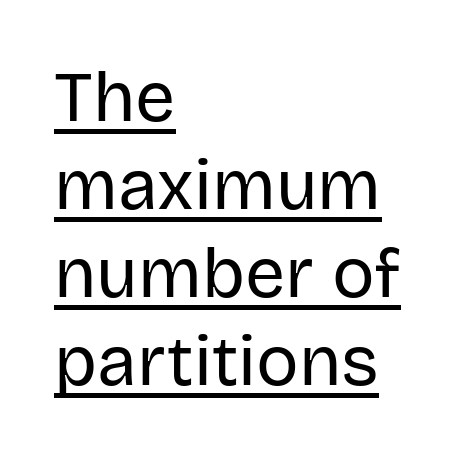
Here the glyphs are tracked normally, forming tight word shapes. Looks like regular typesetting: each glyph gets only the width it needs. Decoration check: the copy is underlined. Nothing sits at the stroke ends, so this counts as sans-serif. Unlike italic type, these characters show no tilt at all.
